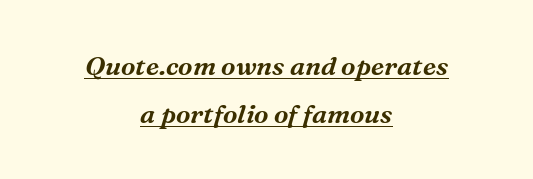
The horizontal fit of the characters is conventional and even. Line starts and ends both wander, symmetrically. These lines were composed using italics. Looks like someone drew a line under every word here.
